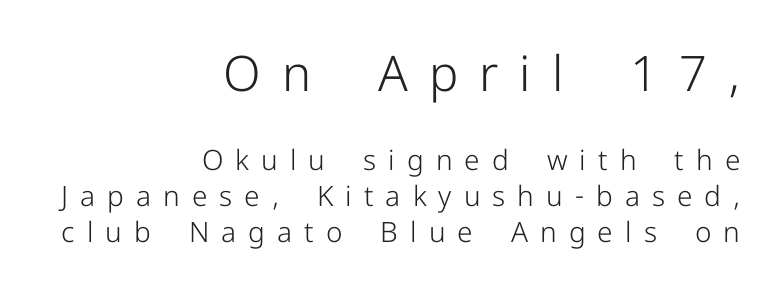
You get the large type first, then a drop to smaller type. The string is rendered with underlining switched off. Nothing heavy about these letters — not bold at all. Character widths vary here, with narrow letters taking less room than wide ones.
